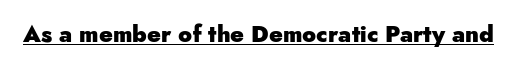
Q: Is the text bold? A: Yes.
Q: Is the text italic (slanted)? A: No, it is upright.
Q: Is the text underlined? A: Yes.
Q: Is the spacing between letters normal or unusually wide? A: Normal.
